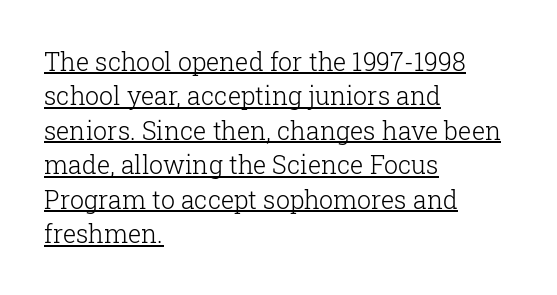
Here the glyphs are tracked normally, forming tight word shapes. Do the letters lean? They stand straight. This rendering uses left alignment, leaving the right contour irregular. Underlined type. Leading matches the norm, producing a regular column. The cut favours lightness, reaching ordinary text weight at its darkest.
